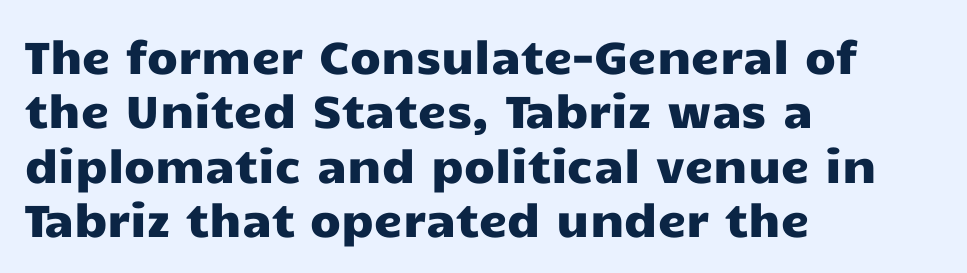
{"serif": "no", "italic": "no", "width": "wide", "stroke_contrast": "low", "x_height": "medium", "monospaced": "no", "underline": "no", "align": "left", "line_spacing_ratio": 1.21, "letter_spacing": "normal", "letter_spacing_em": 0.0, "glyph_px": 45}
